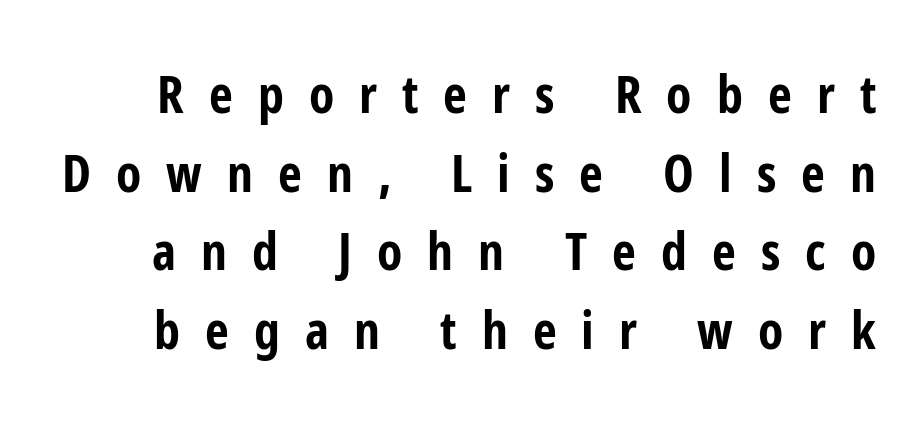
{"serif": "no", "italic": "no", "bold": "yes", "weight": "bold", "width": "condensed", "stroke_contrast": "low", "x_height": "medium", "monospaced": "no", "underline": "no", "line_spacing": "normal", "line_spacing_ratio": 1.51, "letter_spacing": "wide", "letter_spacing_em": 0.48, "glyph_px": 52}
